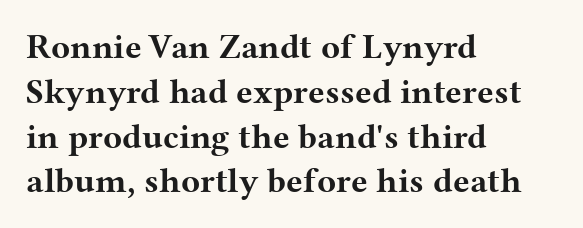
You can tell it's not italic because the verticals are truly vertical. The glyphs have the mass of a bold cut. Horizontally, the lines are justified to the leading edge only. Spacing verdict: proportional, widths tailored to each character.
